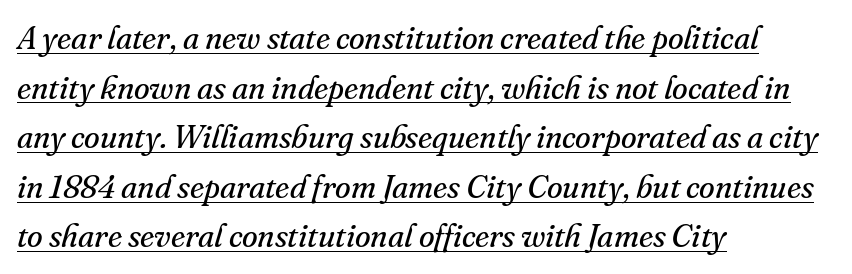
The image shows 32 px regular-weight serif type, italic (leaning right); set left-aligned, normal line spacing (1.55x), normal letter spacing, underlined; medium stroke contrast and a small x-height.
